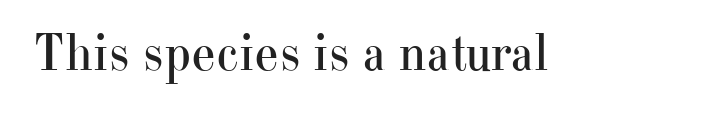
What kind of face is this? One with serifs. The space beneath each line is pristine and unruled. Is the letter spacing exaggerated? No — it looks like the ordinary default. The font's upright variant was chosen for this text. A light-to-regular cut is what we see here.
